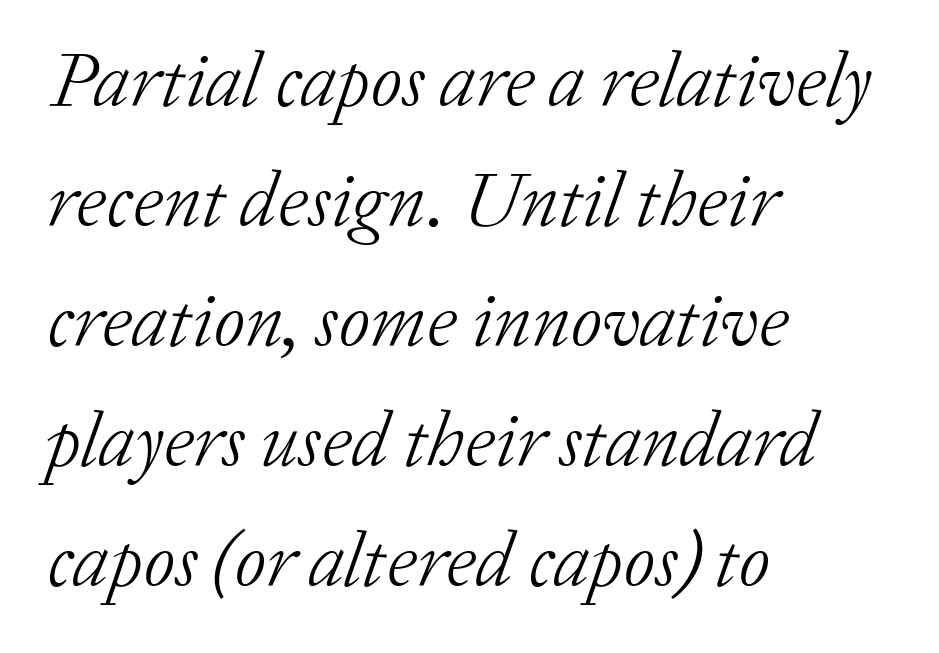
Q: Is the text bold? A: No.
Q: Is the text italic (slanted)? A: Yes, it leans right by about 20 degrees.
Q: Is the typeface a serif or a sans-serif typeface? A: Serif.
Q: Is the text underlined? A: No.
Q: How is the paragraph aligned? A: Left-aligned.
Q: Is the spacing between letters normal or unusually wide? A: Normal.
Q: Is the spacing between lines tight, normal or loose? A: Normal.
Q: Width (condensed, normal, or wide)? A: Normal.
Q: Stroke contrast? A: Low.
Q: x-height? A: Medium.
Q: Monospaced? A: No.
